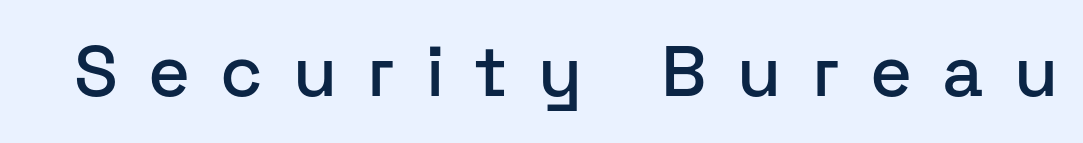
Q: Is the text italic (slanted)? A: No, it is upright.
Q: Is the typeface a serif or a sans-serif typeface? A: Sans-serif.
Q: Is the text underlined? A: No.
Q: Is the spacing between letters normal or unusually wide? A: Unusually wide.
Q: Width (condensed, normal, or wide)? A: Normal.
Q: Stroke contrast? A: Low.
Q: x-height? A: Medium.
Q: Monospaced? A: No.
